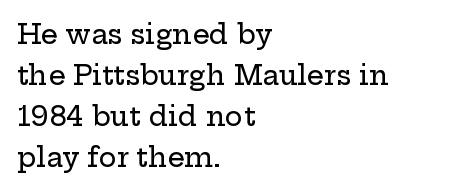
{"italic": "no", "underline": "no", "align": "left", "line_spacing": "normal", "line_spacing_ratio": 1.52, "letter_spacing": "normal", "letter_spacing_em": 0.0, "glyph_px": 27}
